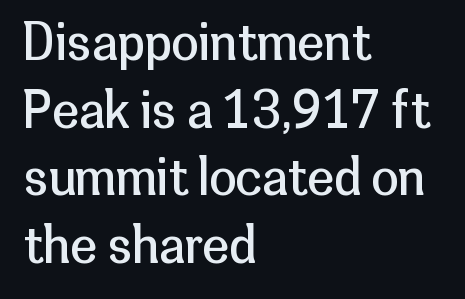
Observe the ordinary spacing: letters are neighbours, not strangers. The space directly below the letters is spotless. The rendering uses a moderate line-height, typical for paragraphs. Casual observation: everything's shoved over to the left. Note the varied advance widths — an 'i' is clearly narrower than an 'm'. The axis of the letterforms is exactly vertical.
